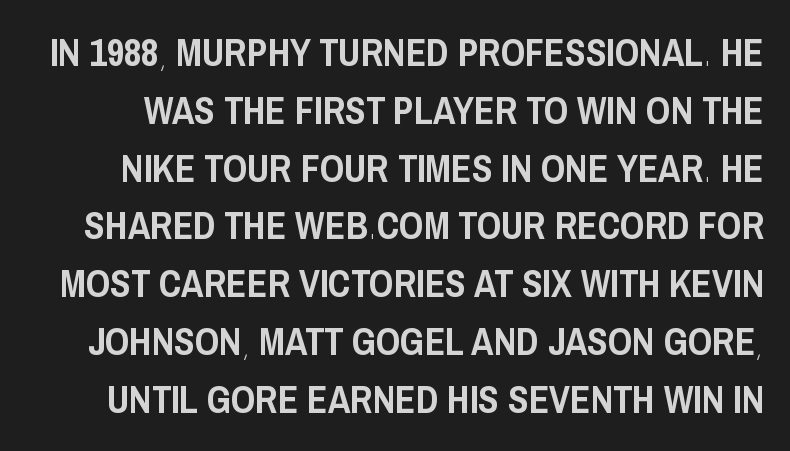
Q: Is the text italic (slanted)? A: No, it is upright.
Q: Is the typeface a serif or a sans-serif typeface? A: Sans-serif.
Q: Is the text underlined? A: No.
Q: Is the spacing between letters normal or unusually wide? A: Normal.
Q: Is the spacing between lines tight, normal or loose? A: Normal.
Q: Width (condensed, normal, or wide)? A: Condensed.
Q: Stroke contrast? A: Low.
Q: x-height? A: Large.
Q: Monospaced? A: No.
